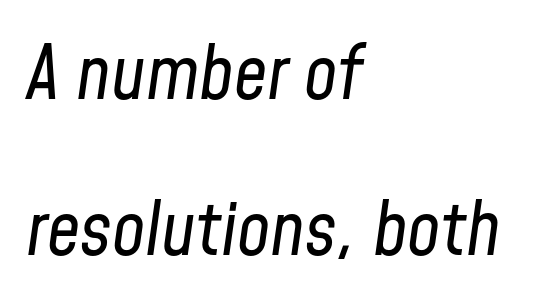
The zone under the glyphs is completely vacant. Is the type slanted? Yes — the strokes lean at a clear angle. Honestly, the letter spacing is just normal — you wouldn't notice it. Varying glyph widths throughout — classic text-font behaviour. This sample is left-justified, so line endings fall wherever the words run out. Rows of type keep a wide berth in the vertical direction.
